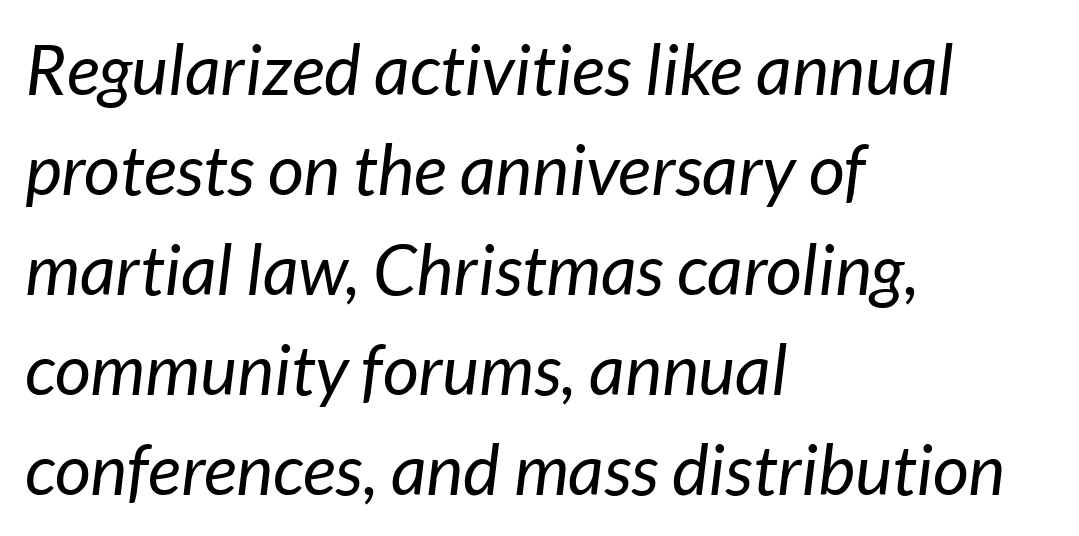
You could not count columns in this text — the font is proportionally spaced. The designer left line spacing at the default. There is no visible air inserted between adjacent glyphs. The rendering anchors every line to the left-hand side. The gap between lines stays unmarked.
